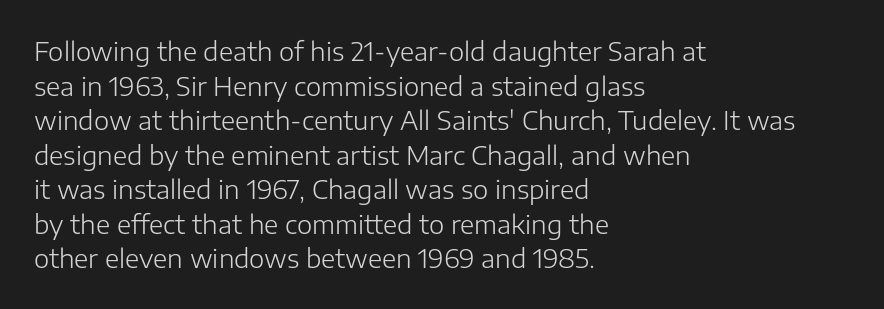
The image shows 26 px text type, upright; set left-aligned, normal line spacing (1.33x), normal letter spacing, not underlined.
